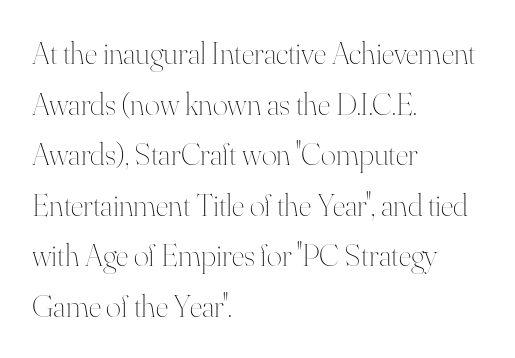
Nothing heavy about these letters — not bold at all. Bare-footed words on every line. What's the leading like? Ordinary, nothing unusual. The rendering uses natural spacing where letterforms have individual widths. In CSS terms this would be text-align: left. Inter-character spacing is left at the font's built-in metrics.
